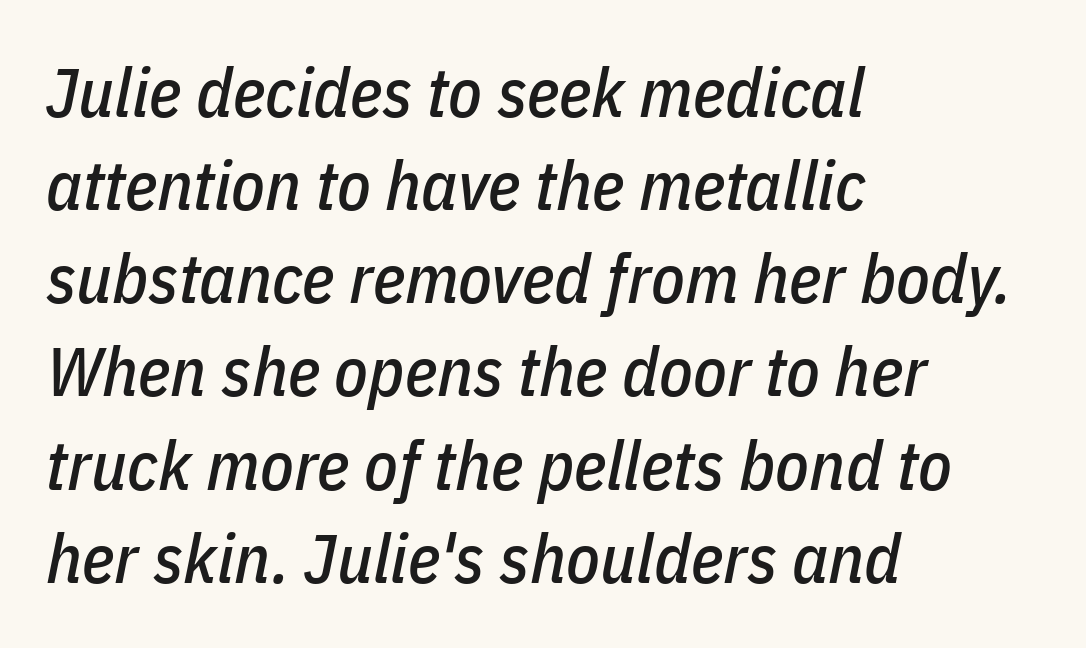
Q: Is the text italic (slanted)? A: Yes, it leans right by about 11 degrees.
Q: Is the text underlined? A: No.
Q: How is the paragraph aligned? A: Left-aligned.
Q: Is the spacing between letters normal or unusually wide? A: Normal.
Q: Is the spacing between lines tight, normal or loose? A: Normal.
Q: Width (condensed, normal, or wide)? A: Condensed.
Q: Stroke contrast? A: Low.
Q: x-height? A: Medium.
Q: Monospaced? A: No.
